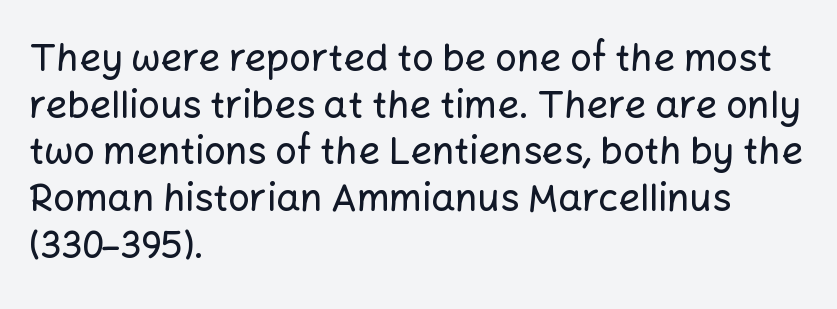
The face used here is proportionally spaced, like ordinary book or web type. These lines are set flush left with a ragged right edge. The typography opts for an upright posture over an oblique one. The line texture is even and compact thanks to regular tracking.
